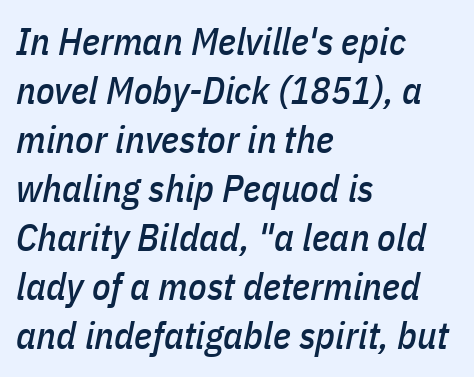
{"italic": "yes", "lean": "right", "slant_degrees": 11, "width": "condensed", "stroke_contrast": "low", "x_height": "medium", "monospaced": "no", "underline": "no", "align": "left", "line_spacing": "normal", "line_spacing_ratio": 1.29, "letter_spacing": "normal", "letter_spacing_em": 0.0, "glyph_px": 38}
